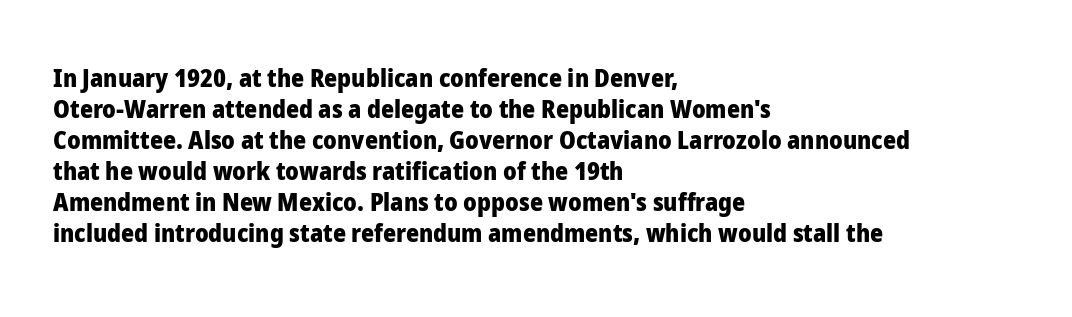
{"italic": "no", "bold": "yes", "underline": "no", "align": "left", "line_spacing_ratio": 1.24, "letter_spacing": "normal", "letter_spacing_em": 0.0, "glyph_px": 25}
